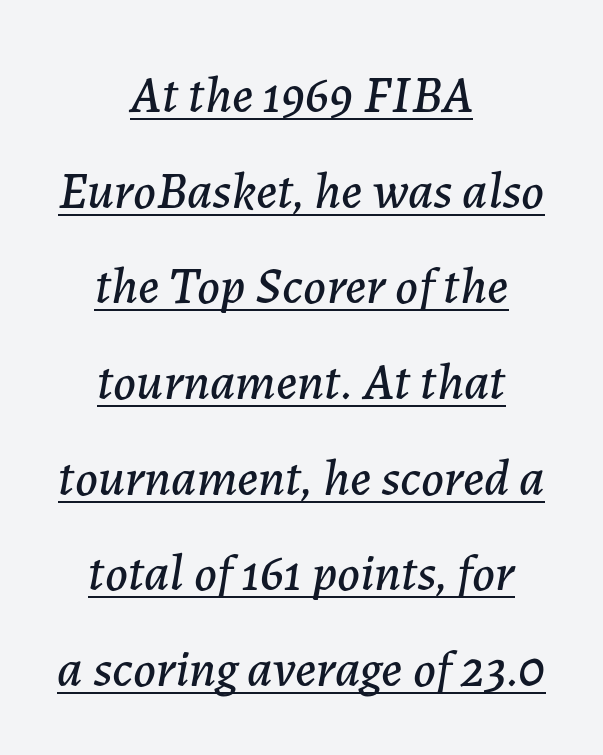
{"italic": "yes", "lean": "right", "slant_degrees": 7, "width": "normal", "stroke_contrast": "low", "x_height": "medium", "monospaced": "no", "underline": "yes", "align": "center", "line_spacing_ratio": 1.84, "letter_spacing": "normal", "letter_spacing_em": 0.0, "glyph_px": 52}
